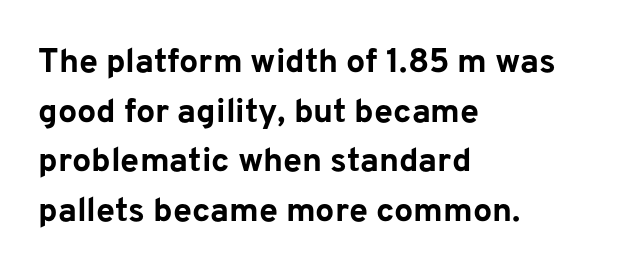
The image shows 34 px bold sans-serif type, upright; set left-aligned, normal line spacing (1.46x), normal letter spacing, not underlined; low stroke contrast and a medium x-height.
